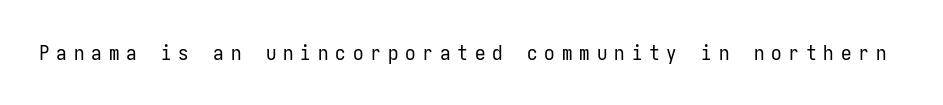
The image shows 21 px text type, upright; set unusually wide letter spacing (+0.33 em), not underlined.
